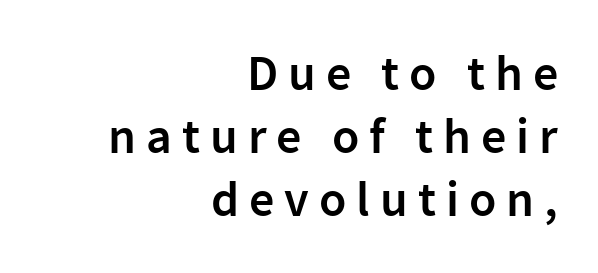
The image shows 50 px semibold sans-serif type, upright; set right-aligned, normal line spacing (1.26x), unusually wide letter spacing (+0.2 em), not underlined; low stroke contrast and a medium x-height.
